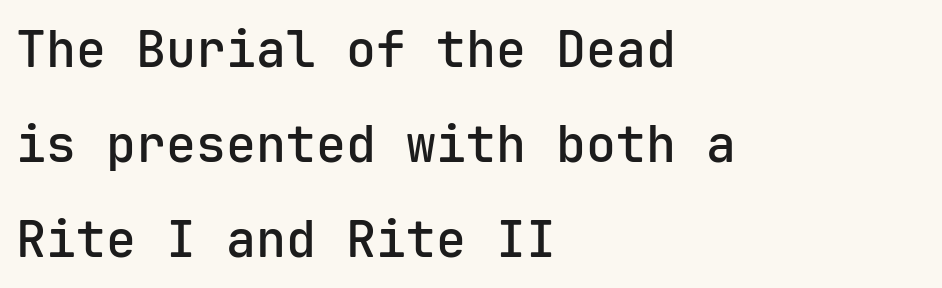
Q: Is the text bold? A: Semi-bold.
Q: Is the text italic (slanted)? A: No, it is upright.
Q: Is the typeface a serif or a sans-serif typeface? A: Sans-serif.
Q: Is the text underlined? A: No.
Q: How is the paragraph aligned? A: Left-aligned.
Q: Is the spacing between letters normal or unusually wide? A: Normal.
Q: Is the spacing between lines tight, normal or loose? A: Loose.
Q: Width (condensed, normal, or wide)? A: Normal.
Q: Stroke contrast? A: Low.
Q: x-height? A: Medium.
Q: Monospaced? A: Yes.
